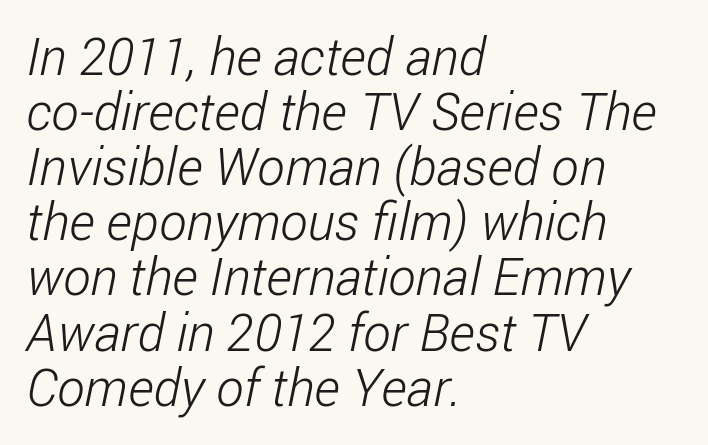
Q: Is the text bold? A: No.
Q: Is the typeface a serif or a sans-serif typeface? A: Sans-serif.
Q: Is the text underlined? A: No.
Q: How is the paragraph aligned? A: Left-aligned.
Q: Is the spacing between letters normal or unusually wide? A: Normal.
Q: Is the spacing between lines tight, normal or loose? A: Tight.
Q: Width (condensed, normal, or wide)? A: Condensed.
Q: Stroke contrast? A: Low.
Q: x-height? A: Medium.
Q: Monospaced? A: No.
